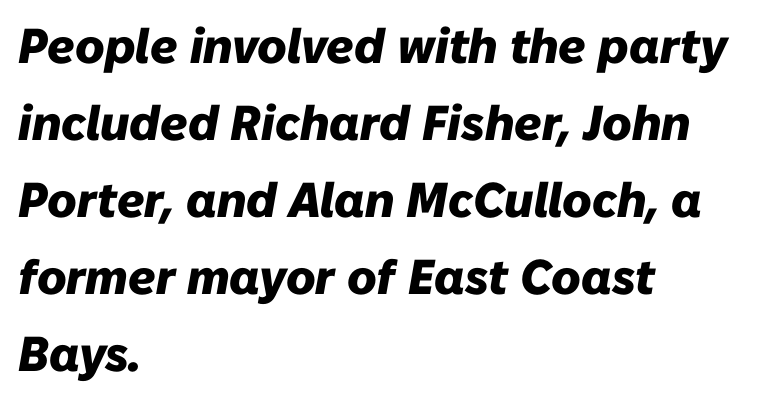
{"italic": "yes", "lean": "right", "slant_degrees": 10, "bold": "yes", "weight": "heavy", "width": "normal", "stroke_contrast": "low", "x_height": "medium", "monospaced": "no", "underline": "no", "align": "left", "line_spacing": "normal", "line_spacing_ratio": 1.57, "letter_spacing": "normal", "letter_spacing_em": 0.0, "glyph_px": 49}
